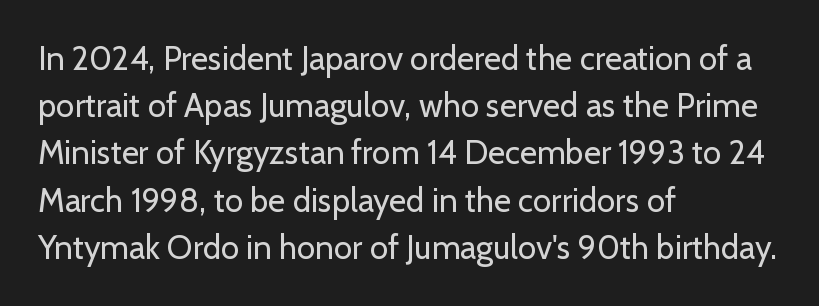
The image shows 33 px regular-weight sans-serif type, upright; set left-aligned, normal line spacing (1.43x), normal letter spacing, not underlined; low stroke contrast and a medium x-height.
